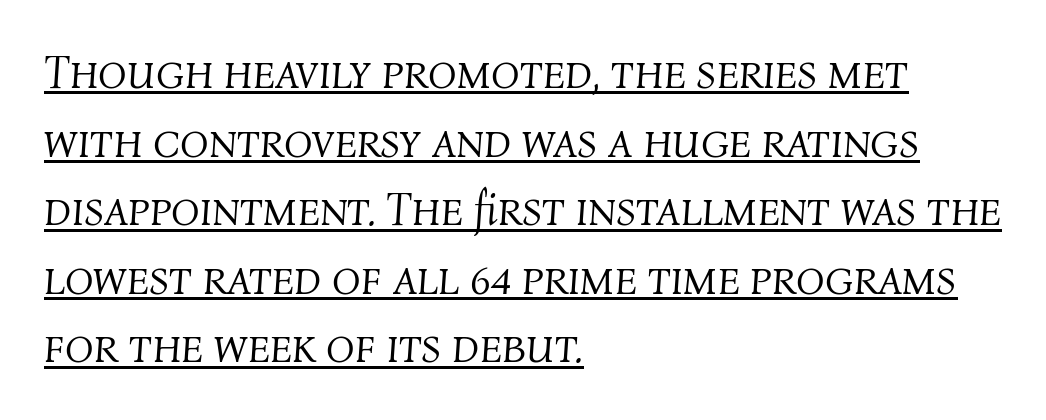
{"italic": "yes", "lean": "right", "slant_degrees": 4, "bold": "no", "weight": "light", "width": "normal", "stroke_contrast": "medium", "x_height": "medium", "monospaced": "no", "underline": "yes", "align": "left", "line_spacing": "normal", "line_spacing_ratio": 1.46, "letter_spacing": "normal", "letter_spacing_em": 0.0, "glyph_px": 47}
